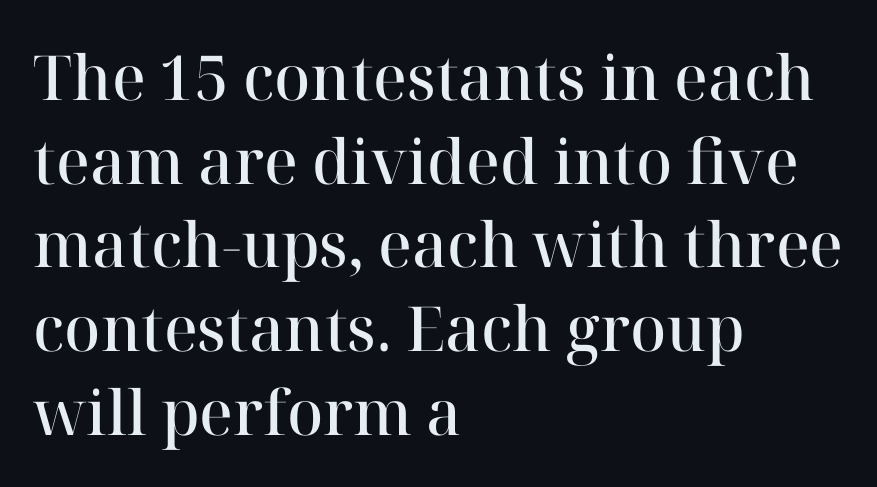
Just letters on the line, the space beneath them empty. Tracking value appears to be zero — textbook default spacing. Do the characters align in a grid? No, the font is proportional. A typesetter would mark this as roman, not italic. Does the copy run flush right? No — it runs flush left. The strokes are fattened partway — semibold, not bold.
